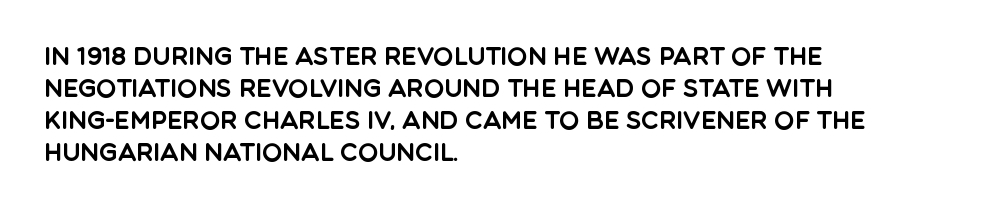
Q: Is the text italic (slanted)? A: No, it is upright.
Q: Is the text underlined? A: No.
Q: How is the paragraph aligned? A: Left-aligned.
Q: Is the spacing between letters normal or unusually wide? A: Normal.
Q: Is the spacing between lines tight, normal or loose? A: Normal.
